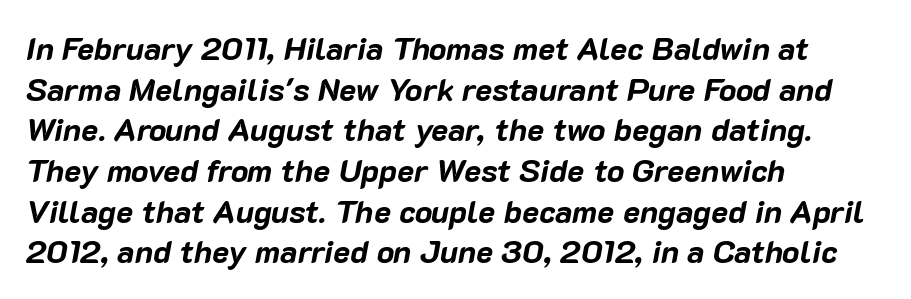
Q: Is the text bold? A: Yes.
Q: Is the text italic (slanted)? A: Yes, it leans right by about 10 degrees.
Q: Is the text underlined? A: No.
Q: How is the paragraph aligned? A: Left-aligned.
Q: Is the spacing between letters normal or unusually wide? A: Normal.
Q: Is the spacing between lines tight, normal or loose? A: Normal.
Q: Width (condensed, normal, or wide)? A: Normal.
Q: Stroke contrast? A: Low.
Q: x-height? A: Medium.
Q: Monospaced? A: No.
